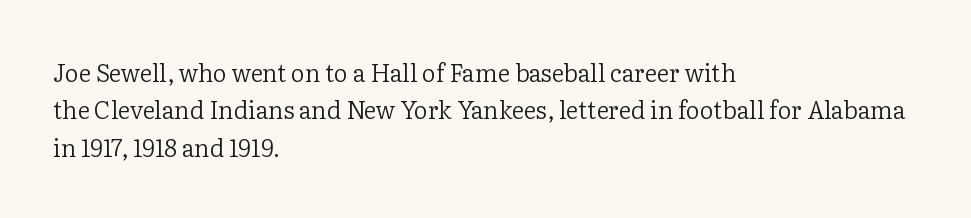
Q: Is the text bold? A: No.
Q: Is the text italic (slanted)? A: No, it is upright.
Q: Is the text underlined? A: No.
Q: How is the paragraph aligned? A: Left-aligned.
Q: Is the spacing between letters normal or unusually wide? A: Normal.
Q: Is the spacing between lines tight, normal or loose? A: Normal.
